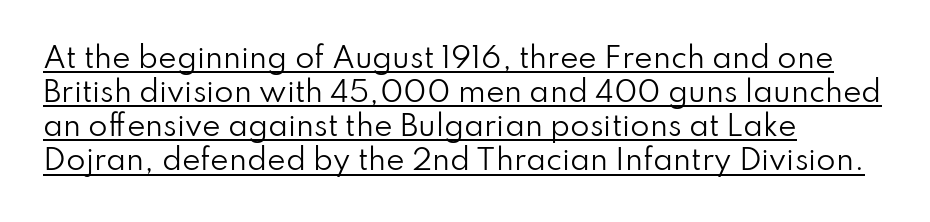
Q: Is the text bold? A: No.
Q: Is the text italic (slanted)? A: No, it is upright.
Q: Is the typeface a serif or a sans-serif typeface? A: Sans-serif.
Q: Is the text underlined? A: Yes.
Q: How is the paragraph aligned? A: Left-aligned.
Q: Is the spacing between letters normal or unusually wide? A: Normal.
Q: Width (condensed, normal, or wide)? A: Normal.
Q: Stroke contrast? A: Low.
Q: x-height? A: Small.
Q: Monospaced? A: No.
